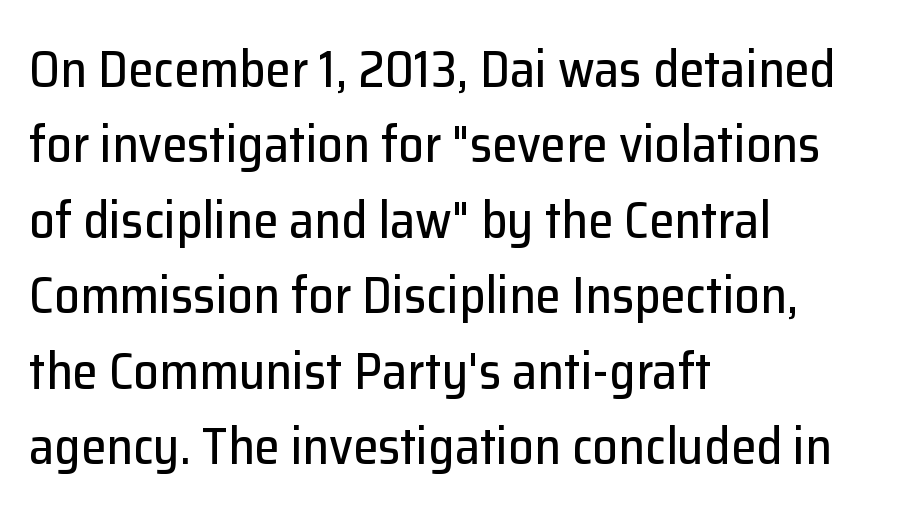
The lines sit at an ordinary, default distance from one another. The font family rendered here belongs to the sans-serif group. The strip under each line holds only bare page. Proportional: the letters do not fall into vertical columns. The type is set solid horizontally, with unmodified tracking. If you drew a ruler down the left edge, every line would touch it.
